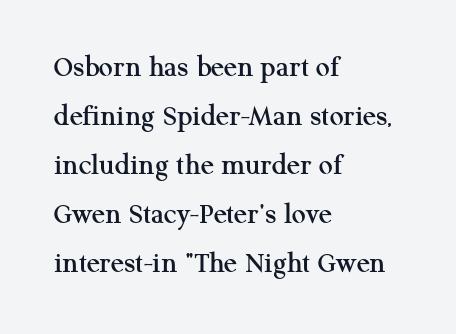
The image shows 31 px serif type, upright; set left-aligned, normal line spacing (1.58x), normal letter spacing, not underlined; medium stroke contrast and a medium x-height.
